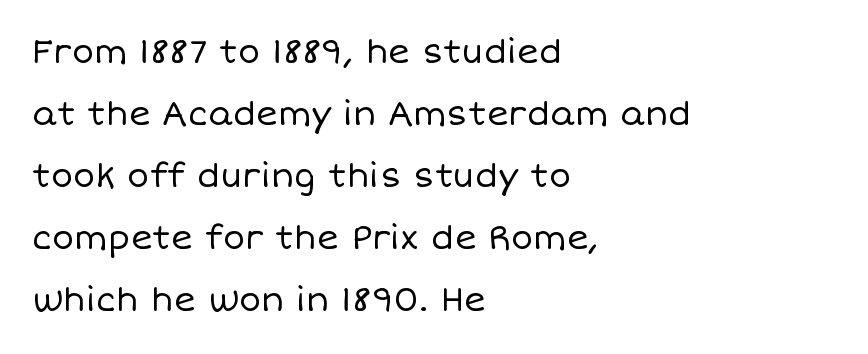
Just letters on the line, the space beneath them empty. Looks like regular typesetting: each glyph gets only the width it needs. In CSS terms this would be text-align: left. Stem width sits at or under what a default text font uses.
